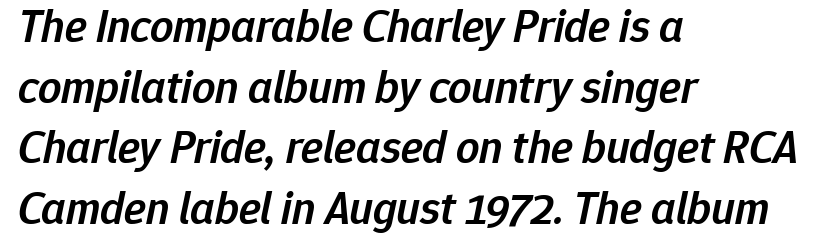
The image shows 46 px semibold type, italic (leaning right); set left-aligned, normal line spacing (1.32x), normal letter spacing, not underlined; low stroke contrast and a medium x-height.
